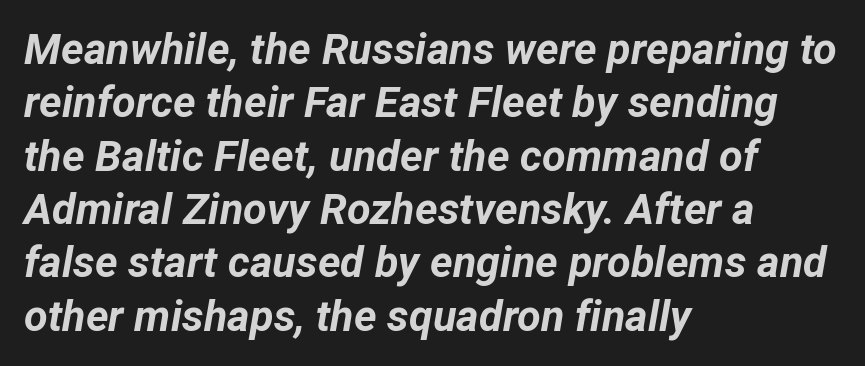
Glance below the letters and you will spot only blank space. Tracking here is standard; glyphs follow each other at the usual distance. Is this a fixed-width face? No — the glyphs have proportional, varying widths. Slant detected: the letters are inclined.
